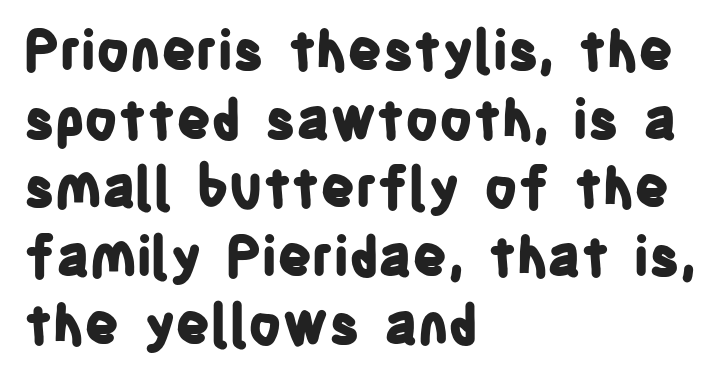
{"serif": "no", "italic": "no", "bold": "yes", "weight": "bold", "width": "condensed", "stroke_contrast": "low", "x_height": "large", "monospaced": "no", "underline": "no", "align": "left", "line_spacing": "normal", "line_spacing_ratio": 1.27, "letter_spacing": "normal", "letter_spacing_em": 0.0, "glyph_px": 54}
